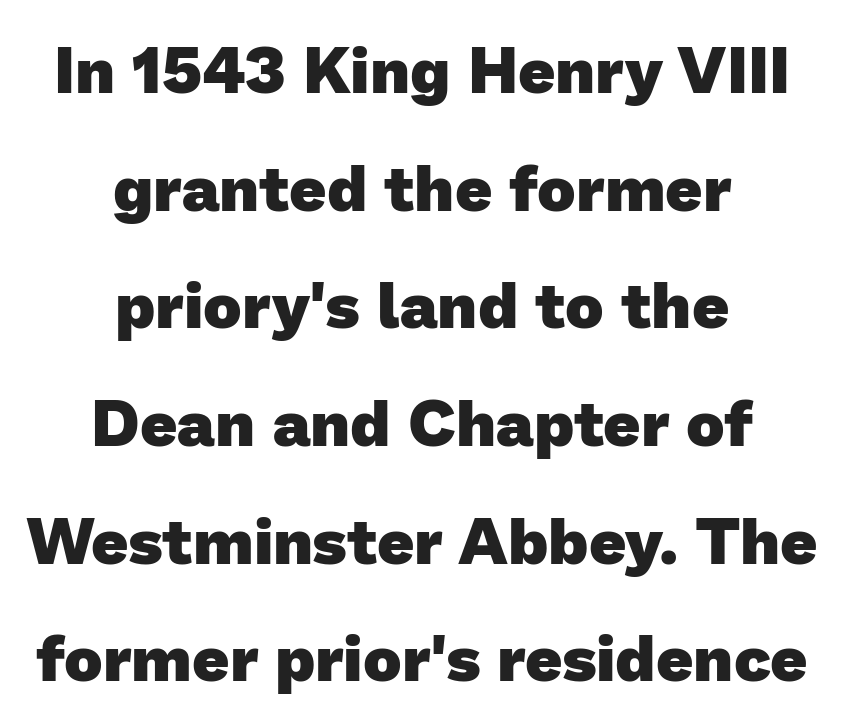
The image shows 65 px heavy sans-serif type; set centered, line spacing 1.81x, normal letter spacing, not underlined; low stroke contrast and a medium x-height.
